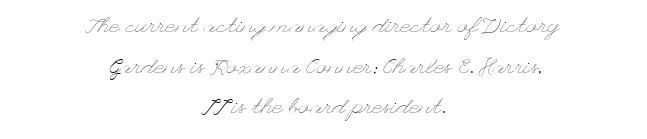
{"bold": "no", "underline": "no", "align": "center", "line_spacing_ratio": 1.85, "letter_spacing": "normal", "letter_spacing_em": 0.0, "glyph_px": 22}
